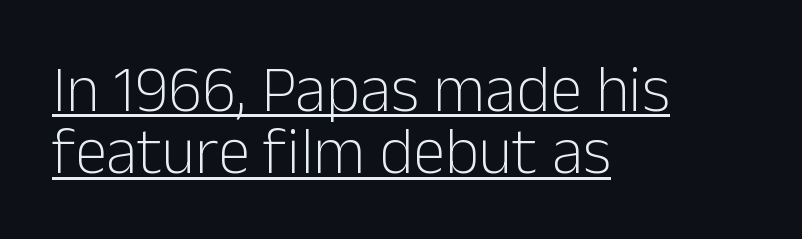
The image shows 65 px light sans-serif type, upright; set left-aligned, tight line spacing (0.96x), normal letter spacing, underlined; low stroke contrast and a medium x-height.
